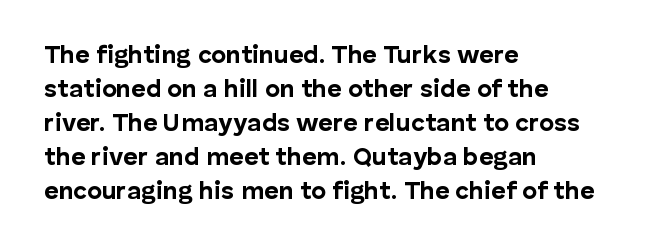
Q: Is the text bold? A: Yes.
Q: Is the text italic (slanted)? A: No, it is upright.
Q: Is the text underlined? A: No.
Q: How is the paragraph aligned? A: Left-aligned.
Q: Is the spacing between letters normal or unusually wide? A: Normal.
Q: Is the spacing between lines tight, normal or loose? A: Normal.
